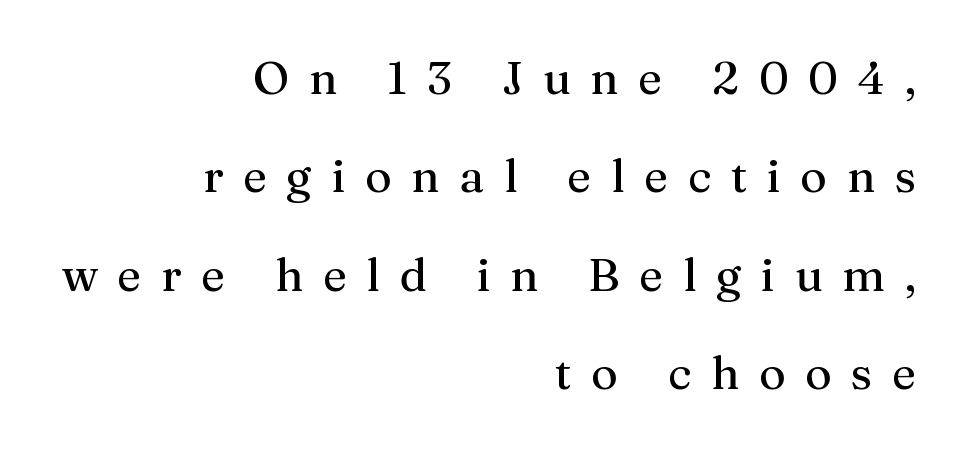
{"serif": "yes", "italic": "no", "bold": "no", "weight": "regular", "width": "normal", "stroke_contrast": "medium", "x_height": "medium", "monospaced": "no", "underline": "no", "align": "right", "line_spacing": "loose", "line_spacing_ratio": 2.14, "letter_spacing": "wide", "letter_spacing_em": 0.43, "glyph_px": 46}
